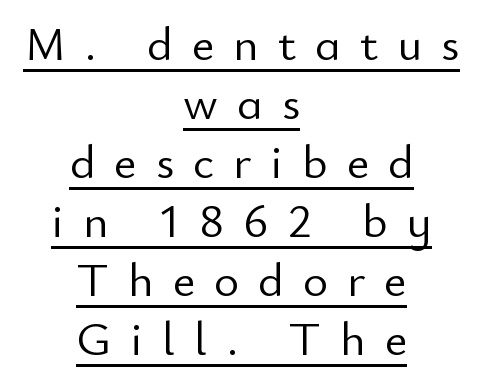
Every word sits above its own underline. Here the designer chose a conventional face with non-uniform glyph widths. Serifs: no, the terminals of the letterforms are clean. Does the lettering tilt? It doesn't — this is upright. Visually the block forms a symmetrical silhouette, jagged on both flanks.
